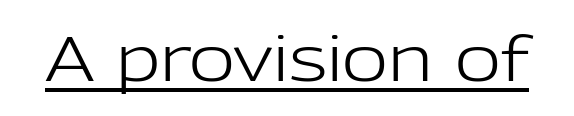
Varying glyph widths throughout — classic text-font behaviour. This reads as an unemphasized weight, regular at the heaviest. Looks like someone drew a line under every word here. Standard letterfit; no display-style spreading of the glyphs. A typesetter would mark this as roman, not italic. Look at the bottom of the vertical strokes: they stop flat, with no serifs.
